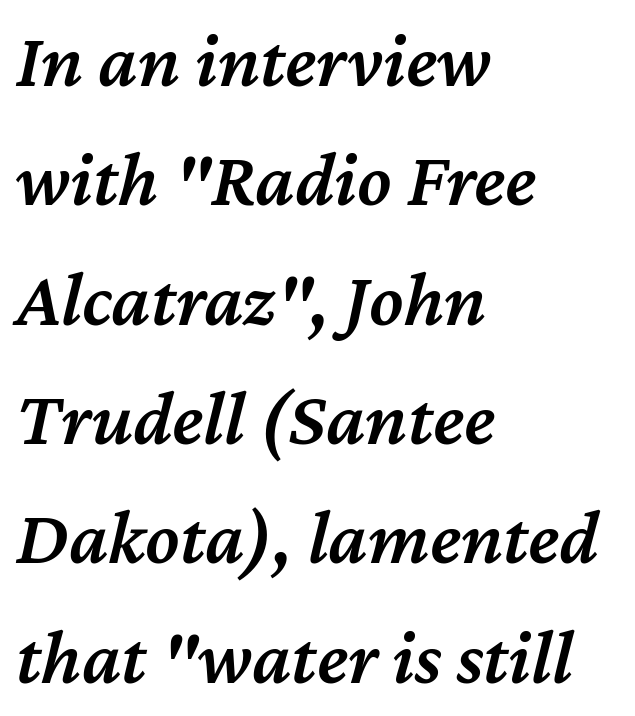
{"italic": "yes", "lean": "right", "slant_degrees": 12, "bold": "semi", "weight": "semibold", "width": "normal", "stroke_contrast": "medium", "x_height": "medium", "monospaced": "no", "underline": "no", "align": "left", "line_spacing": "normal", "line_spacing_ratio": 1.53, "letter_spacing": "normal", "letter_spacing_em": 0.0, "glyph_px": 78}
